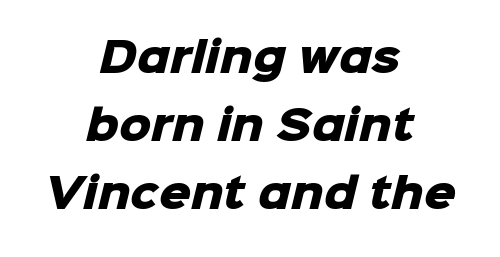
Honestly, there is no underline to notice here at all. Honestly, the row spacing looks completely unremarkable. The designer went with a sans here, leaving each stem footless. Every row of glyphs is offset so its center matches the block's center. In terms of letterspacing, this is plain default setting. Is this a fixed-width face? No — the glyphs have proportional, varying widths.
